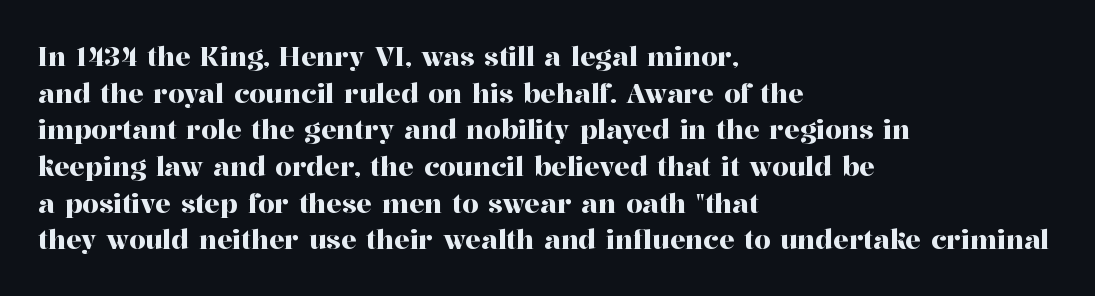
The image shows 26 px text type, upright; set left-aligned, normal line spacing (1.41x), normal letter spacing, not underlined.
